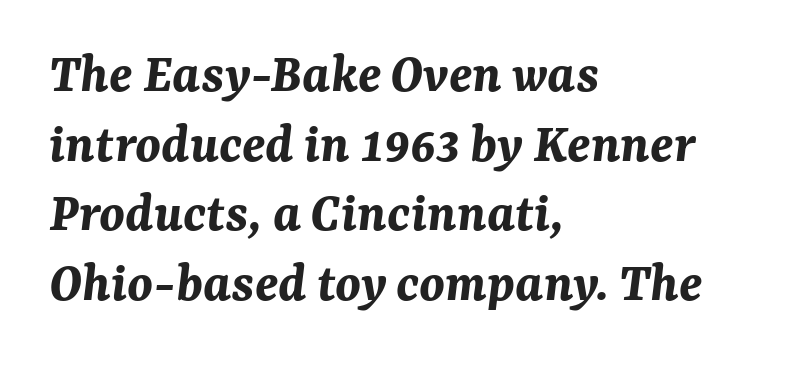
The image shows 57 px bold type, italic (leaning right); set left-aligned, line spacing 1.22x, normal letter spacing, not underlined; medium stroke contrast and a medium x-height.
